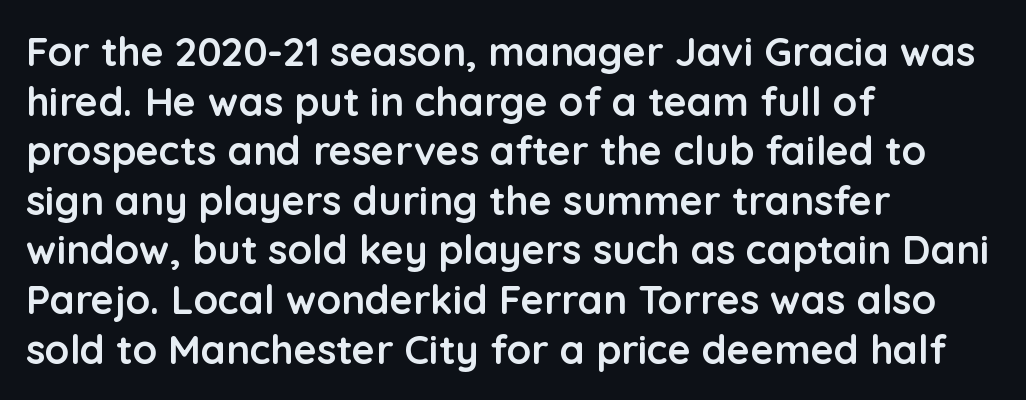
The image shows 40 px semibold sans-serif type, upright; set left-aligned, line spacing 1.24x, normal letter spacing, not underlined; low stroke contrast and a medium x-height.
